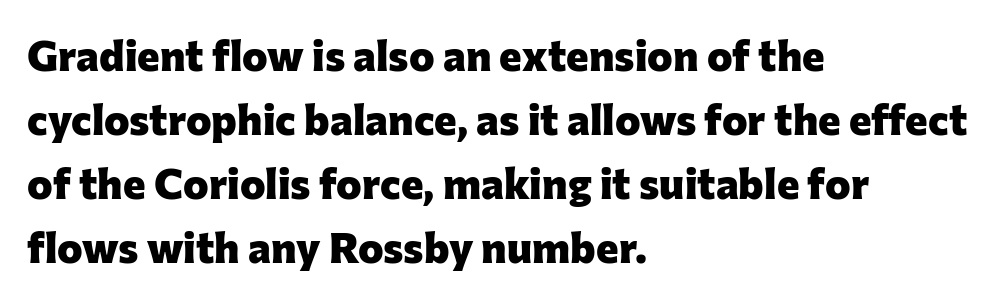
{"serif": "no", "italic": "no", "bold": "yes", "weight": "heavy", "width": "normal", "stroke_contrast": "low", "x_height": "medium", "monospaced": "no", "underline": "no", "align": "left", "line_spacing": "normal", "line_spacing_ratio": 1.49, "letter_spacing": "normal", "letter_spacing_em": 0.0, "glyph_px": 43}
